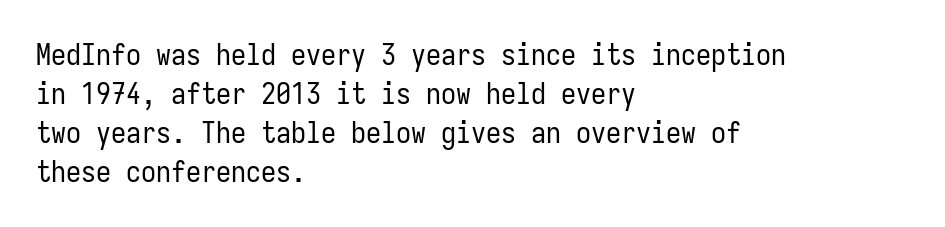
The image shows 30 px regular-weight, condensed sans-serif type, upright, monospaced; set left-aligned, normal line spacing (1.3x), normal letter spacing, not underlined; low stroke contrast and a medium x-height.
